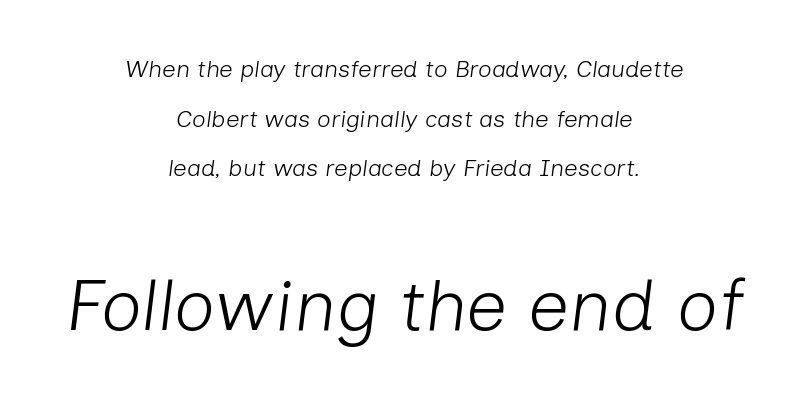
{"italic": "yes", "lean": "right", "slant_degrees": 7, "bold": "no", "weight": "light", "width": "normal", "stroke_contrast": "low", "x_height": "medium", "monospaced": "no", "underline": "no", "align": "center", "line_spacing": "loose", "line_spacing_ratio": 2.07, "letter_spacing": "normal", "letter_spacing_em": 0.0, "larger_block": "second", "size_ratio": 3.0, "glyph_px": 72}
